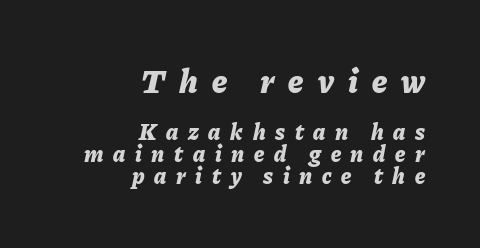
{"italic": "yes", "lean": "right", "slant_degrees": 11, "bold": "yes", "weight": "bold", "width": "normal", "stroke_contrast": "low", "x_height": "medium", "monospaced": "no", "underline": "no", "align": "right", "line_spacing": "tight", "line_spacing_ratio": 0.95, "letter_spacing": "wide", "letter_spacing_em": 0.42, "larger_block": "first", "size_ratio": 1.48, "glyph_px": 34}
